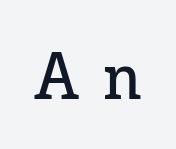
The image shows 65 px regular-weight serif type, upright; set unusually wide letter spacing (+0.38 em), not underlined; low stroke contrast and a medium x-height.
